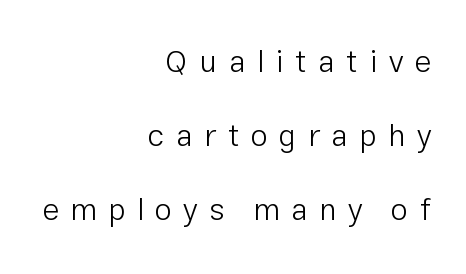
Q: Is the text bold? A: No.
Q: Is the text italic (slanted)? A: No, it is upright.
Q: Is the typeface a serif or a sans-serif typeface? A: Sans-serif.
Q: Is the text underlined? A: No.
Q: How is the paragraph aligned? A: Right-aligned.
Q: Is the spacing between letters normal or unusually wide? A: Unusually wide.
Q: Is the spacing between lines tight, normal or loose? A: Loose.
Q: Width (condensed, normal, or wide)? A: Normal.
Q: Stroke contrast? A: Low.
Q: x-height? A: Medium.
Q: Monospaced? A: No.
